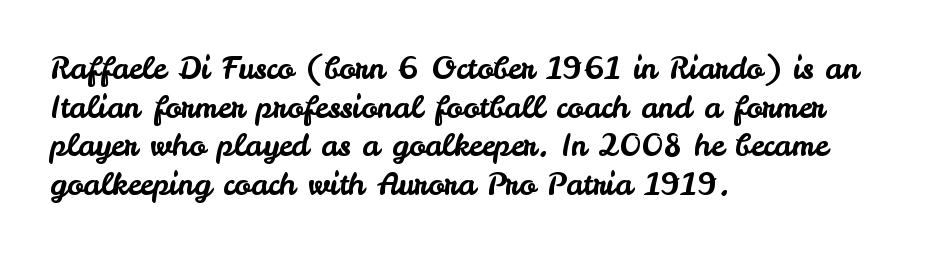
Q: Is the text italic (slanted)? A: Yes.
Q: Is the typeface a serif or a sans-serif typeface? A: Sans-serif.
Q: Is the text underlined? A: No.
Q: How is the paragraph aligned? A: Left-aligned.
Q: Is the spacing between letters normal or unusually wide? A: Normal.
Q: Is the spacing between lines tight, normal or loose? A: Normal.
Q: Width (condensed, normal, or wide)? A: Normal.
Q: Stroke contrast? A: Low.
Q: x-height? A: Small.
Q: Monospaced? A: No.
